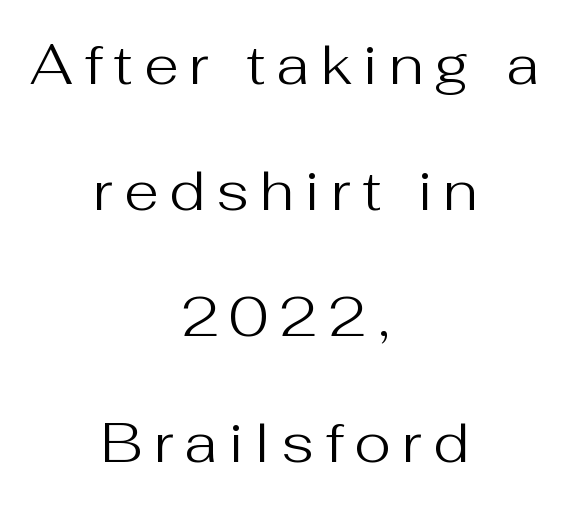
The image shows 56 px regular-weight sans-serif type, upright; set centered, loose line spacing (2.25x), unusually wide letter spacing (+0.2 em), not underlined; medium stroke contrast and a medium x-height.
